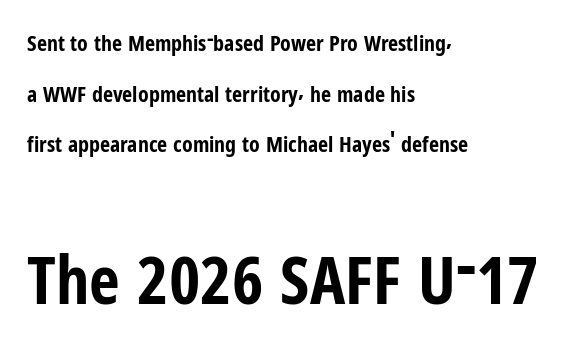
Q: Is the text bold? A: Yes.
Q: Is the text italic (slanted)? A: No, it is upright.
Q: Is the typeface a serif or a sans-serif typeface? A: Sans-serif.
Q: Is the text underlined? A: No.
Q: How is the paragraph aligned? A: Left-aligned.
Q: Is the spacing between letters normal or unusually wide? A: Normal.
Q: Is the spacing between lines tight, normal or loose? A: Loose.
Q: Which block of text is set in a larger size, the first (top) or the second (bottom)? A: The second (bottom) one.
Q: Width (condensed, normal, or wide)? A: Condensed.
Q: Stroke contrast? A: Low.
Q: x-height? A: Medium.
Q: Monospaced? A: No.
